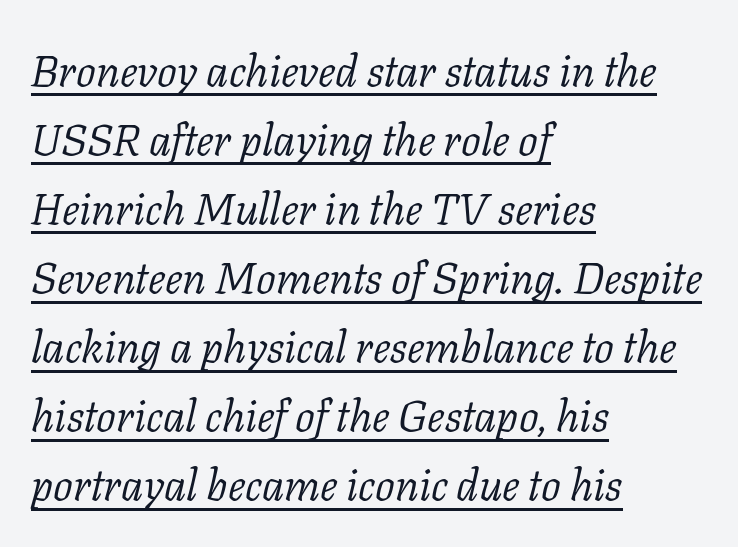
{"serif": "yes", "italic": "yes", "lean": "right", "slant_degrees": 11, "bold": "no", "weight": "light", "width": "normal", "stroke_contrast": "low", "x_height": "medium", "monospaced": "no", "underline": "yes", "align": "left", "line_spacing": "normal", "line_spacing_ratio": 1.57, "letter_spacing": "normal", "letter_spacing_em": 0.0, "glyph_px": 44}
